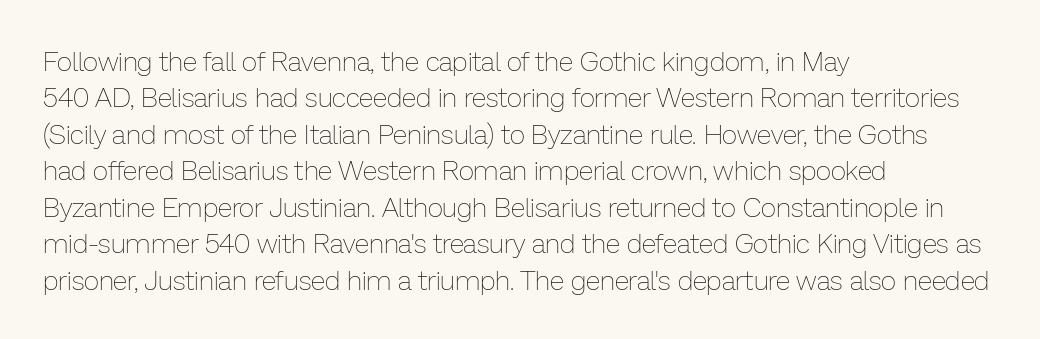
The image shows 27 px text type, upright; set left-aligned, normal line spacing (1.35x), normal letter spacing, not underlined.
